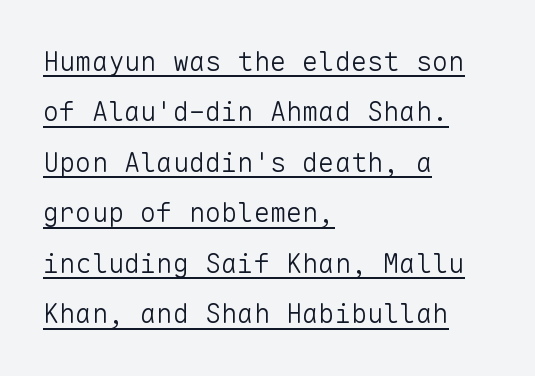
The weight would be labelled regular, book, light, or lighter still. Caption: standard tracking, unaltered. Does the copy run flush right? No — it runs flush left. Posture: straight, roman, zero tilt. The words here are underlined.
